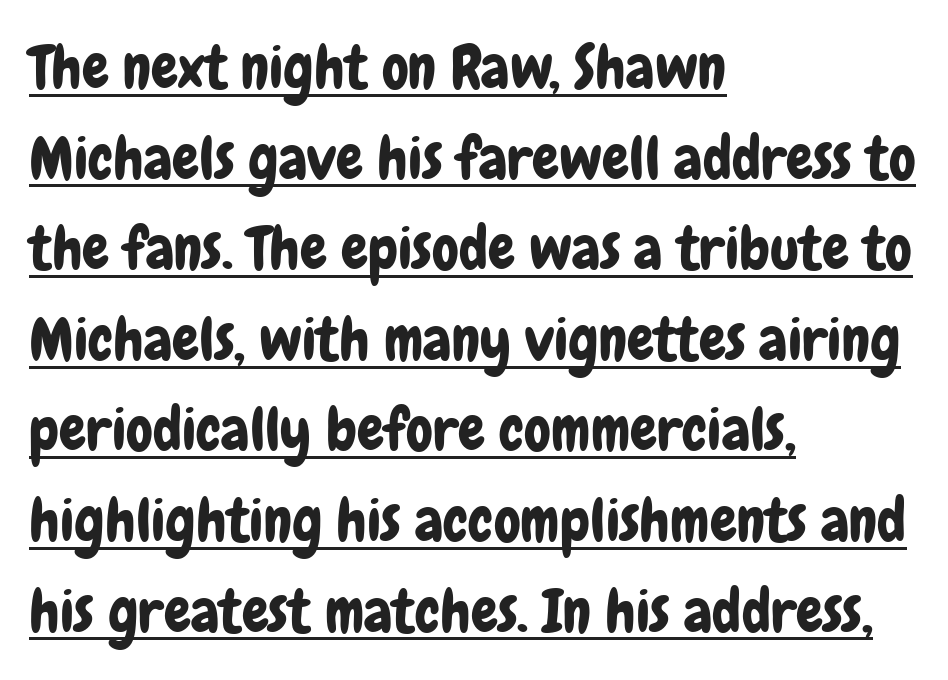
Each word holds together tightly as a unit, with standard inter-letter gaps. Ordinary non-slanted type is in use. The paragraph shown leans on its left margin. The rendering uses a moderate line-height, typical for paragraphs. Every word sits above its own underline. Observe the absence of serifs on each vertical stroke in this sample.
